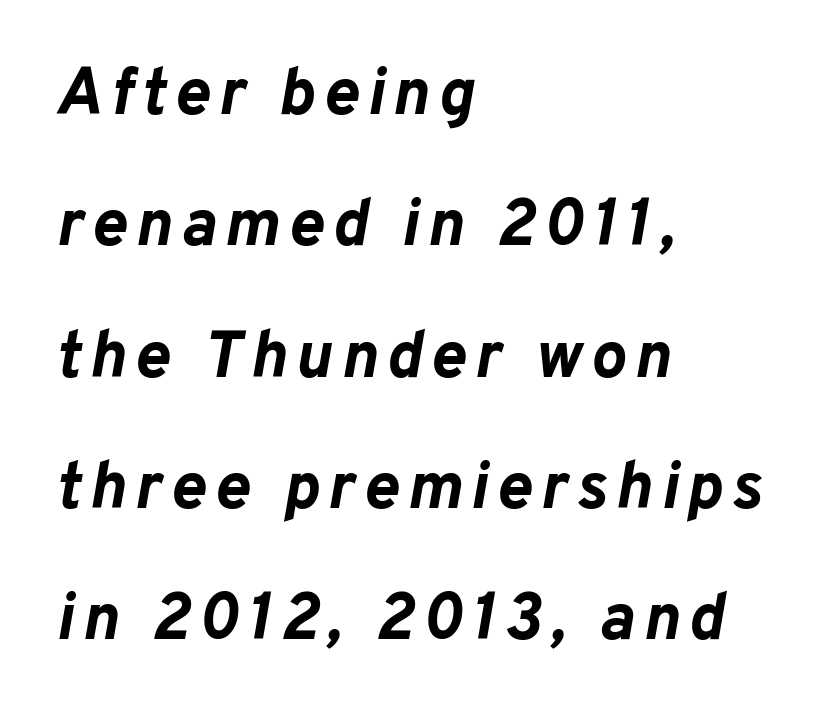
Q: Is the text bold? A: Yes.
Q: Is the text italic (slanted)? A: Yes, it leans right by about 10 degrees.
Q: Is the text underlined? A: No.
Q: How is the paragraph aligned? A: Left-aligned.
Q: Is the spacing between lines tight, normal or loose? A: Loose.
Q: Width (condensed, normal, or wide)? A: Normal.
Q: Stroke contrast? A: Low.
Q: x-height? A: Medium.
Q: Monospaced? A: No.
